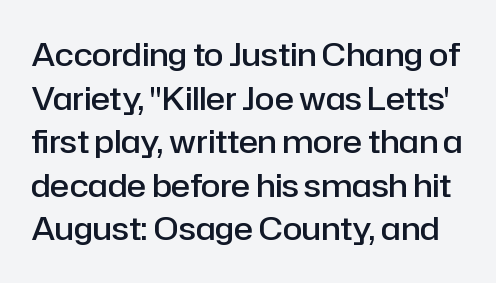
Type style note: lacks serifs. Glyph-to-glyph distance matches everyday printed text. Honestly, the row spacing looks completely unremarkable. The letters stand upright; this is a roman face. A typesetter would call this proportional, since set widths differ per character. Compared with an ordinary text face, these strokes are moderately heavier — a semibold.
